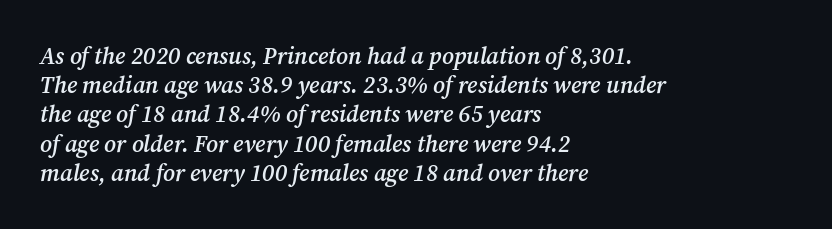
{"italic": "yes", "lean": "right", "slant_degrees": 12, "bold": "semi", "underline": "no", "align": "left", "line_spacing": "normal", "line_spacing_ratio": 1.27, "letter_spacing": "normal", "letter_spacing_em": 0.0, "glyph_px": 23}
